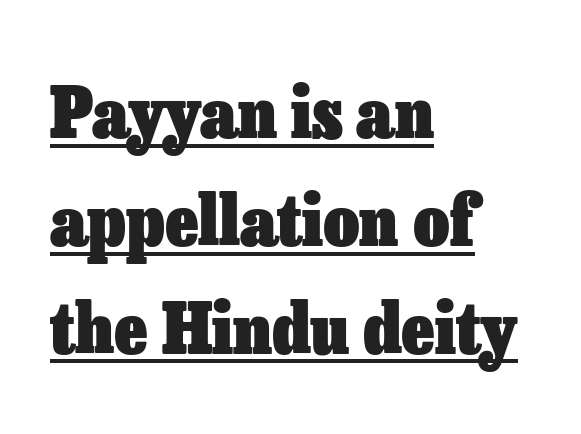
{"italic": "no", "bold": "yes", "weight": "heavy", "width": "normal", "stroke_contrast": "low", "x_height": "medium", "monospaced": "no", "underline": "yes", "align": "left", "line_spacing": "normal", "line_spacing_ratio": 1.54, "letter_spacing": "normal", "letter_spacing_em": 0.0, "glyph_px": 70}
